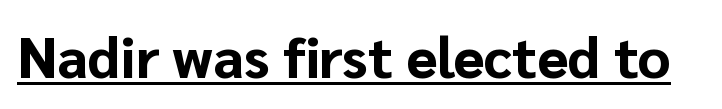
Are there feet on the stems? There aren't — it's a sans. Decoration check: the copy is underlined. Letter spacing: default. Note the varied advance widths — an 'i' is clearly narrower than an 'm'. As a designer I'd log this as weight 700, bold.
